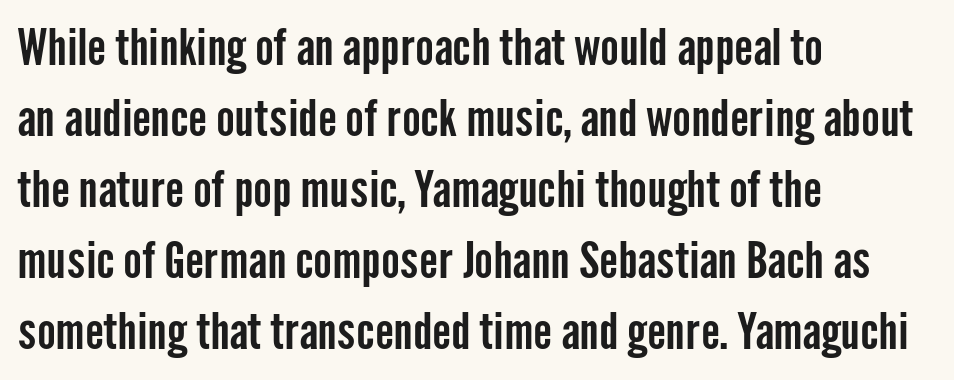
{"serif": "no", "italic": "no", "width": "condensed", "stroke_contrast": "low", "x_height": "medium", "monospaced": "no", "underline": "no", "align": "left", "line_spacing": "normal", "line_spacing_ratio": 1.42, "letter_spacing": "normal", "letter_spacing_em": 0.0, "glyph_px": 50}
